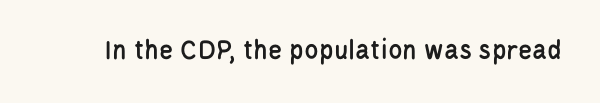
Q: Is the text italic (slanted)? A: No, it is upright.
Q: Is the typeface a serif or a sans-serif typeface? A: Sans-serif.
Q: Is the text underlined? A: No.
Q: Is the spacing between letters normal or unusually wide? A: Normal.
Q: Width (condensed, normal, or wide)? A: Condensed.
Q: Stroke contrast? A: Low.
Q: x-height? A: Large.
Q: Monospaced? A: No.
